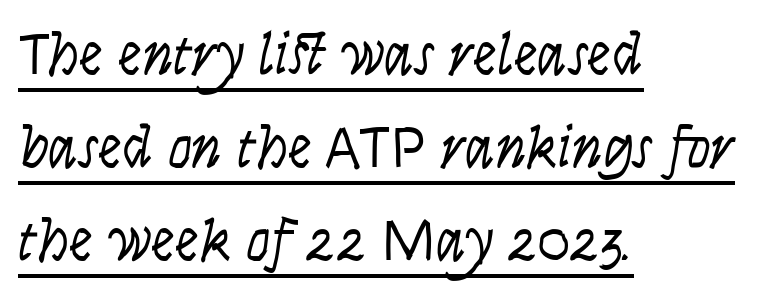
The image shows 60 px light, condensed sans-serif type; set left-aligned, normal line spacing (1.55x), normal letter spacing, underlined; low stroke contrast and a large x-height.
